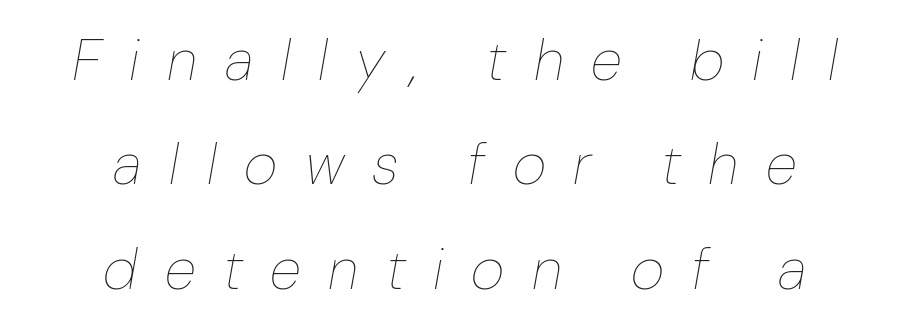
This sample has the flowing, uneven cadence of proportional lettering. In CSS terms this would be text-align: center. The line texture is sparse and dotted thanks to wide tracking. Yep, that's italic — everything's leaning. Stroke thickness stays within the range of a standard reading face or lighter.
